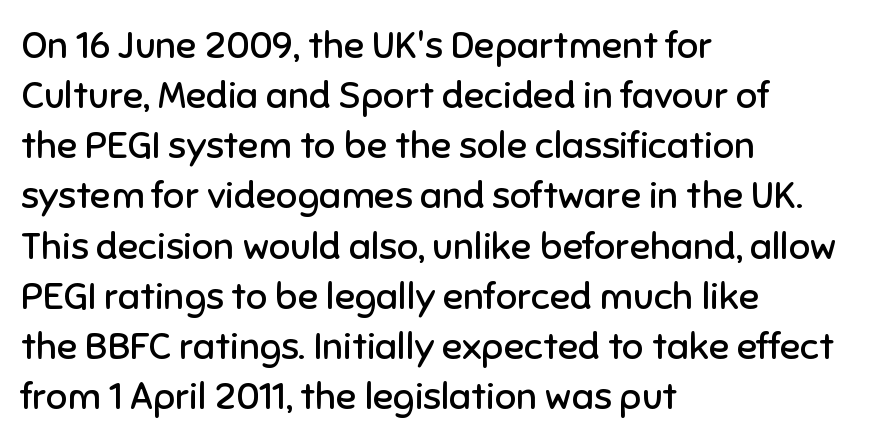
What kind of face is this? One without serifs — a sans. The typesetting does not lean heavy: it is not bold. Alignment: flush left. You could not count columns in this text — the font is proportionally spaced. Successive baselines arrive at the customary interval.
